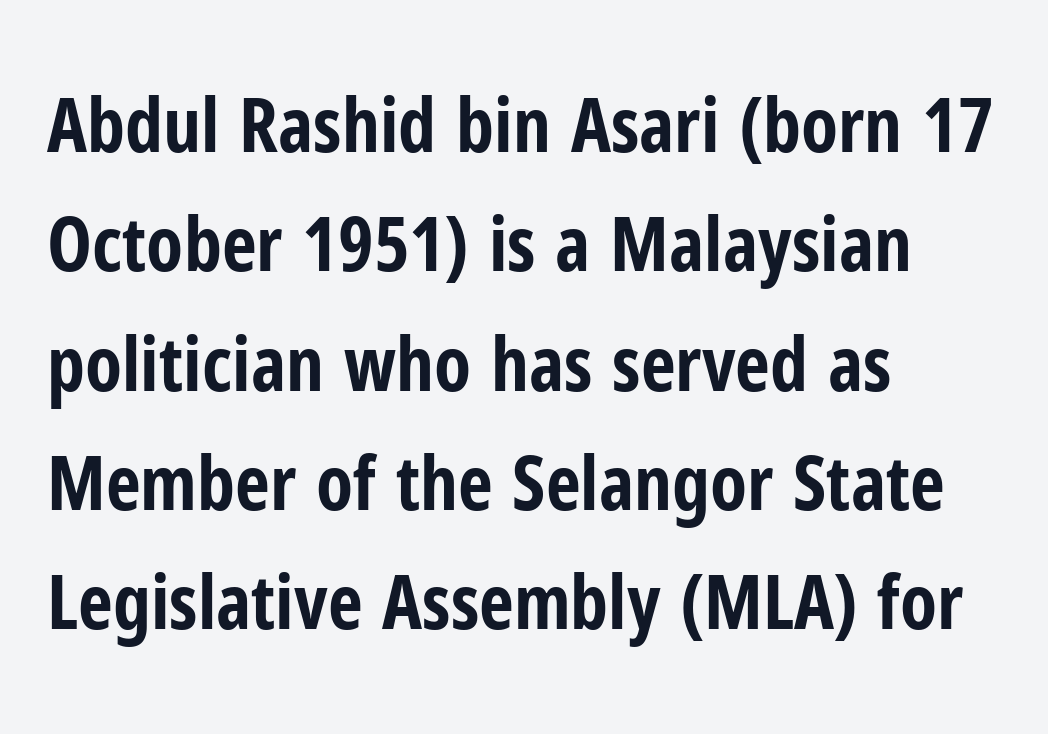
{"serif": "no", "italic": "no", "bold": "yes", "weight": "bold", "width": "condensed", "stroke_contrast": "low", "x_height": "medium", "monospaced": "no", "underline": "no", "align": "left", "line_spacing": "normal", "line_spacing_ratio": 1.57, "letter_spacing": "normal", "letter_spacing_em": 0.0, "glyph_px": 76}
